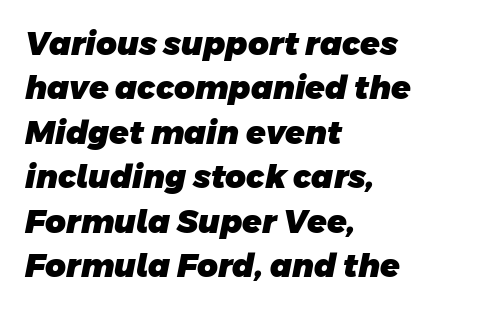
The image shows 32 px heavy sans-serif type; set left-aligned, normal line spacing (1.39x), normal letter spacing, not underlined; low stroke contrast and a large x-height.
